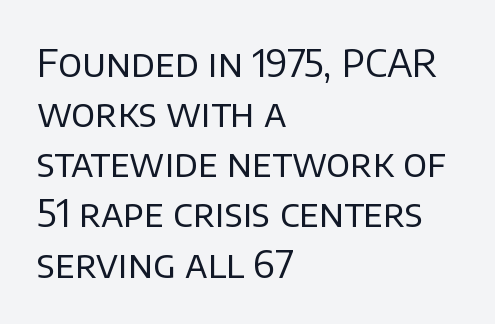
Q: Is the text bold? A: No.
Q: Is the text italic (slanted)? A: No, it is upright.
Q: Is the typeface a serif or a sans-serif typeface? A: Sans-serif.
Q: Is the text underlined? A: No.
Q: How is the paragraph aligned? A: Left-aligned.
Q: Is the spacing between letters normal or unusually wide? A: Normal.
Q: Is the spacing between lines tight, normal or loose? A: Normal.
Q: Width (condensed, normal, or wide)? A: Normal.
Q: Stroke contrast? A: Low.
Q: x-height? A: Large.
Q: Monospaced? A: No.
